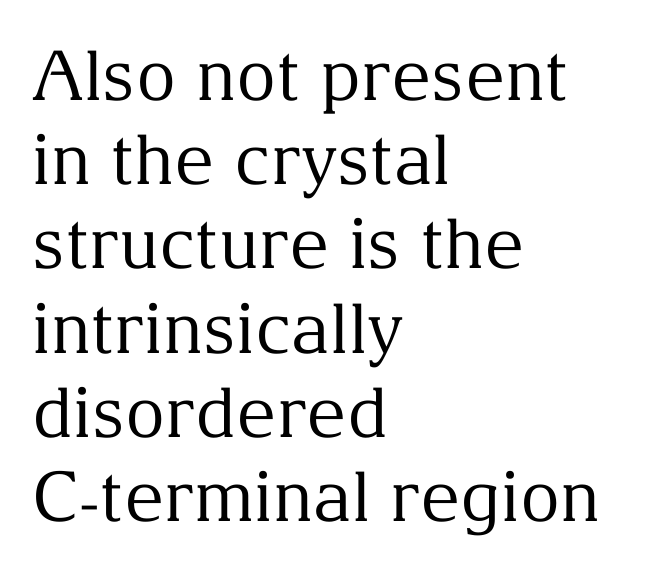
The image shows 69 px regular-weight serif type, upright; set left-aligned, line spacing 1.22x, normal letter spacing, not underlined; medium stroke contrast and a medium x-height.
